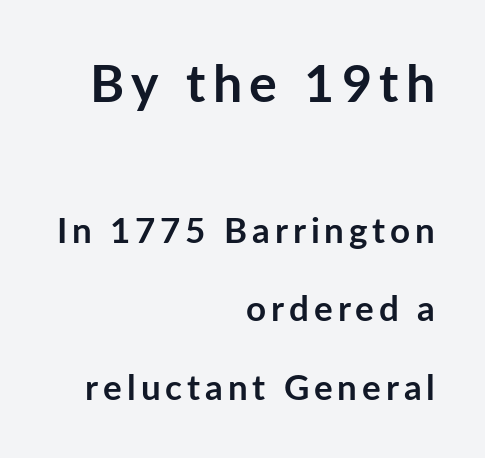
Q: Is the text bold? A: Yes.
Q: Is the text italic (slanted)? A: No, it is upright.
Q: Is the typeface a serif or a sans-serif typeface? A: Sans-serif.
Q: Is the text underlined? A: No.
Q: How is the paragraph aligned? A: Right-aligned.
Q: Is the spacing between lines tight, normal or loose? A: Loose.
Q: Which block of text is set in a larger size, the first (top) or the second (bottom)? A: The first (top) one.
Q: Width (condensed, normal, or wide)? A: Normal.
Q: Stroke contrast? A: Low.
Q: x-height? A: Medium.
Q: Monospaced? A: No.
